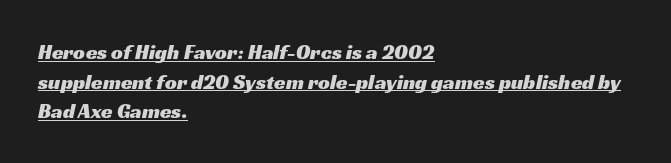
The specimen includes a rule beneath the text block's lines. The text block is weighted toward the left margin, trailing off unevenly rightward. Here the glyphs are tracked normally, forming tight word shapes. The leading is moderate, giving the passage an even texture.
